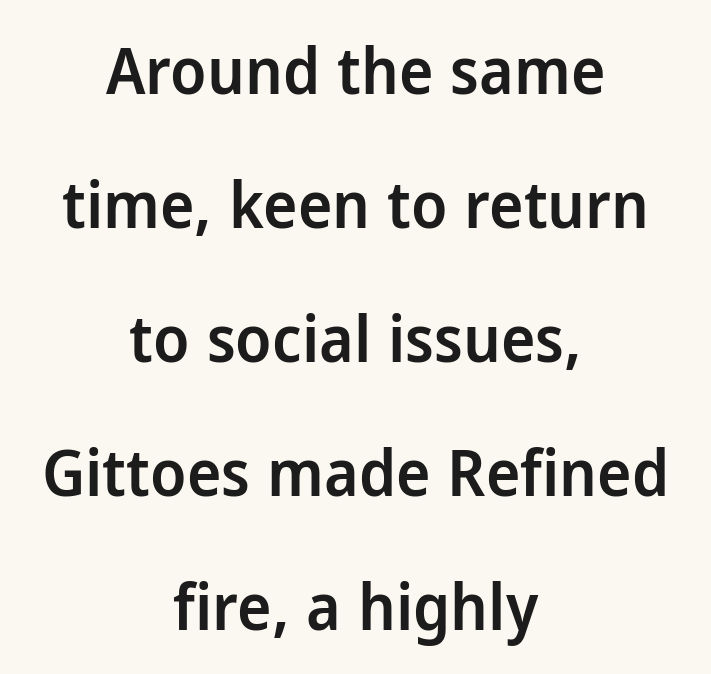
Q: Is the text bold? A: Semi-bold.
Q: Is the text italic (slanted)? A: No, it is upright.
Q: Is the typeface a serif or a sans-serif typeface? A: Sans-serif.
Q: Is the text underlined? A: No.
Q: How is the paragraph aligned? A: Centered.
Q: Is the spacing between letters normal or unusually wide? A: Normal.
Q: Is the spacing between lines tight, normal or loose? A: Loose.
Q: Width (condensed, normal, or wide)? A: Normal.
Q: Stroke contrast? A: Low.
Q: x-height? A: Medium.
Q: Monospaced? A: No.
